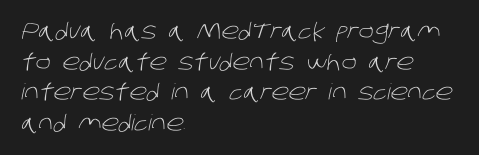
The letters sit at their default tracking, neither squeezed nor spread. Check under the words: just untouched page. The characters are drawn with everyday or finer stroke widths. A typesetter would call this leading conventional body-copy spacing.
